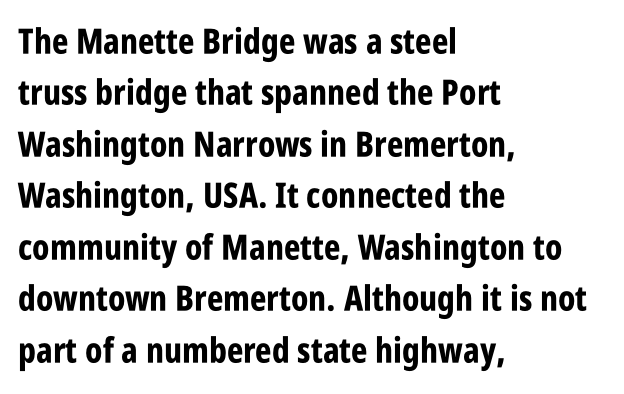
The image shows 35 px bold, condensed sans-serif type, upright; set left-aligned, normal line spacing (1.47x), normal letter spacing, not underlined; low stroke contrast and a large x-height.
